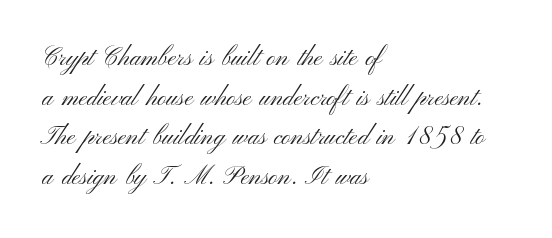
Q: Is the text bold? A: No.
Q: Is the text italic (slanted)? A: Yes.
Q: Is the text underlined? A: No.
Q: How is the paragraph aligned? A: Left-aligned.
Q: Is the spacing between letters normal or unusually wide? A: Normal.
Q: Is the spacing between lines tight, normal or loose? A: Normal.
